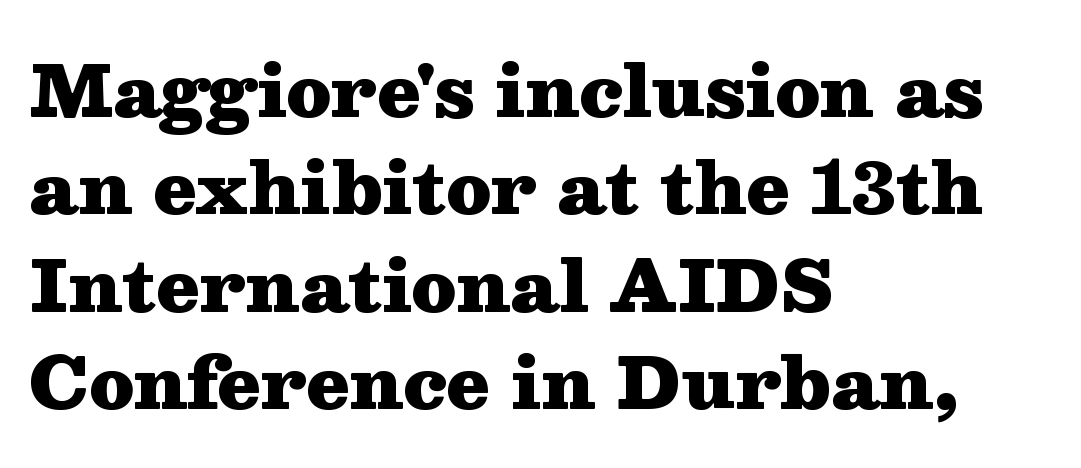
Any mark beneath the type? The region is blank. These lines keep a tight, regular rhythm from letter to letter. These lines were composed using upright roman letters. Each line starts at the same left margin while the right side varies. A typesetter would call this proportional, since set widths differ per character.
